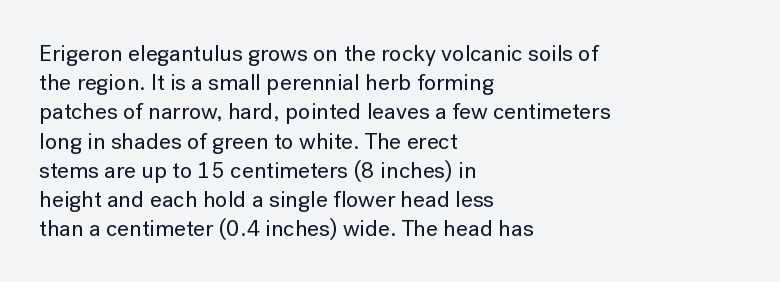
{"italic": "no", "underline": "no", "align": "left", "line_spacing": "normal", "line_spacing_ratio": 1.27, "letter_spacing": "normal", "letter_spacing_em": 0.0, "glyph_px": 23}
